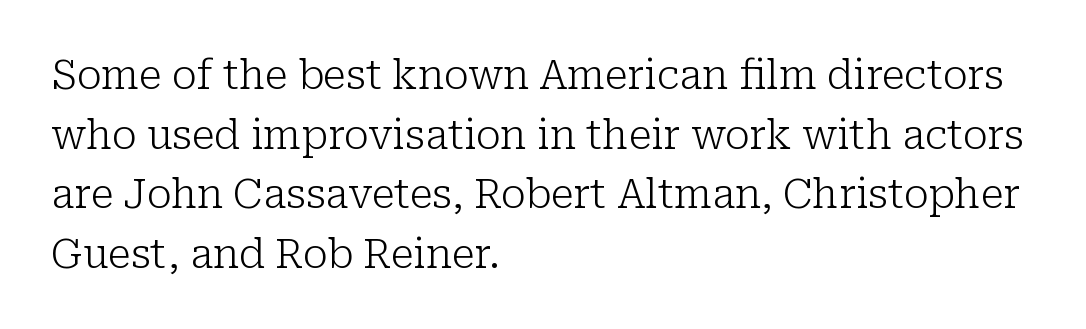
{"serif": "yes", "italic": "no", "bold": "no", "weight": "light", "width": "normal", "stroke_contrast": "low", "x_height": "medium", "monospaced": "no", "underline": "no", "align": "left", "line_spacing": "normal", "line_spacing_ratio": 1.49, "letter_spacing": "normal", "letter_spacing_em": 0.0, "glyph_px": 40}
